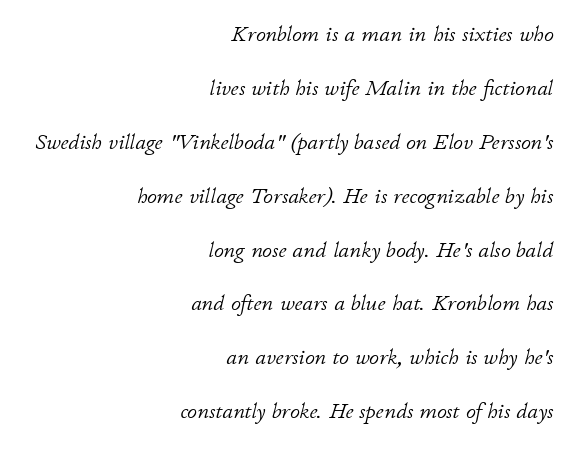
The image shows 22 px text type, italic (leaning right); set right-aligned, loose line spacing (2.45x), normal letter spacing, not underlined.
